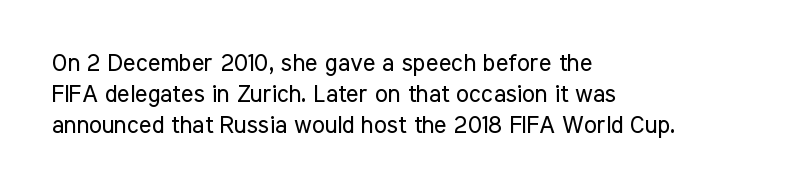
Q: Is the text bold? A: No.
Q: Is the text italic (slanted)? A: No, it is upright.
Q: Is the text underlined? A: No.
Q: How is the paragraph aligned? A: Left-aligned.
Q: Is the spacing between letters normal or unusually wide? A: Normal.
Q: Is the spacing between lines tight, normal or loose? A: Normal.
